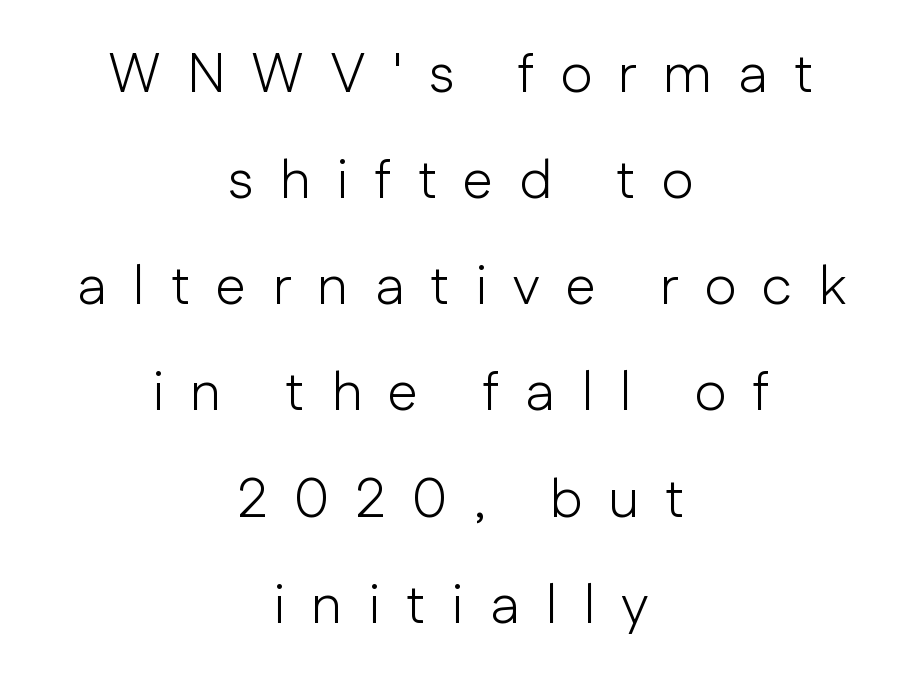
This block would shrink considerably if given ordinary leading; it's expanded now. This reads as an unemphasized weight, regular at the heaviest. Each word looks stretched out because of the extra space between its letters. Any mark beneath the type? The region is blank.
